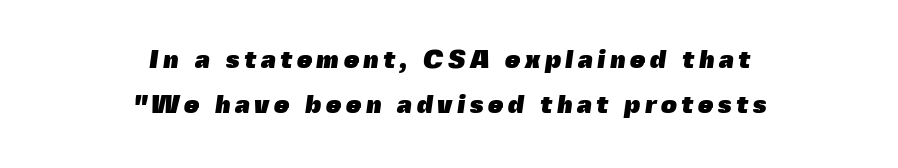
The image shows 25 px bold type; set centered, line spacing 1.82x, not underlined.
